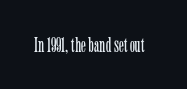
Q: Is the text bold? A: No.
Q: Is the text italic (slanted)? A: No, it is upright.
Q: Is the text underlined? A: No.
Q: Is the spacing between letters normal or unusually wide? A: Normal.
